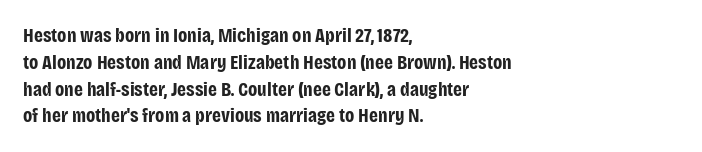
Q: Is the text bold? A: Yes.
Q: Is the text italic (slanted)? A: No, it is upright.
Q: Is the text underlined? A: No.
Q: How is the paragraph aligned? A: Left-aligned.
Q: Is the spacing between letters normal or unusually wide? A: Normal.
Q: Is the spacing between lines tight, normal or loose? A: Normal.
